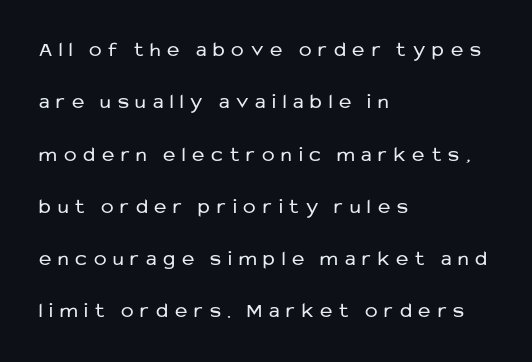
Q: Is the text bold? A: No.
Q: Is the text italic (slanted)? A: No, it is upright.
Q: Is the text underlined? A: No.
Q: How is the paragraph aligned? A: Left-aligned.
Q: Is the spacing between letters normal or unusually wide? A: Unusually wide.
Q: Is the spacing between lines tight, normal or loose? A: Loose.
